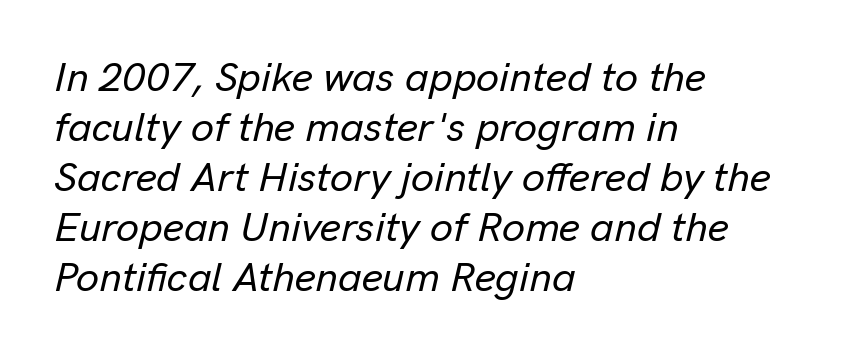
The image shows 41 px text type, italic (leaning right); set left-aligned, line spacing 1.22x, normal letter spacing, not underlined; low stroke contrast and a medium x-height.
